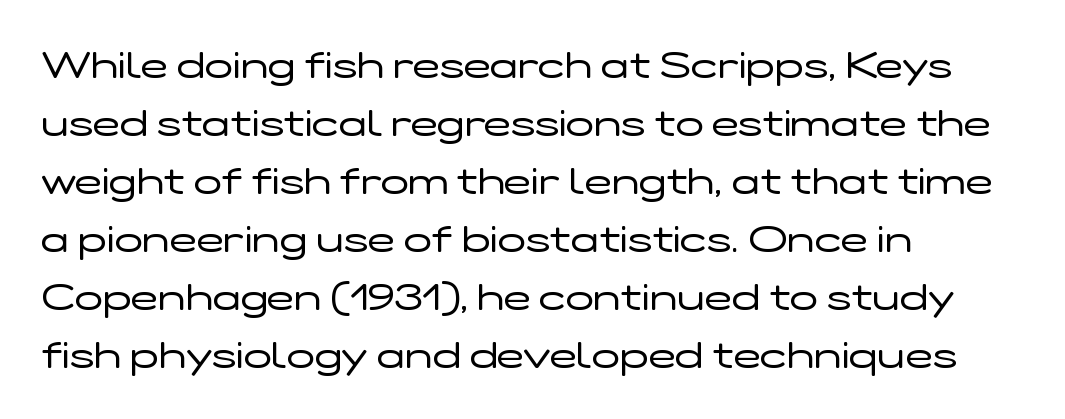
Do the letters lean? They stand straight. What's the leading like? Ordinary, nothing unusual. This is sans-serif lettering, the kind often seen on screens and signage. The passage shown is not bold in any degree.
